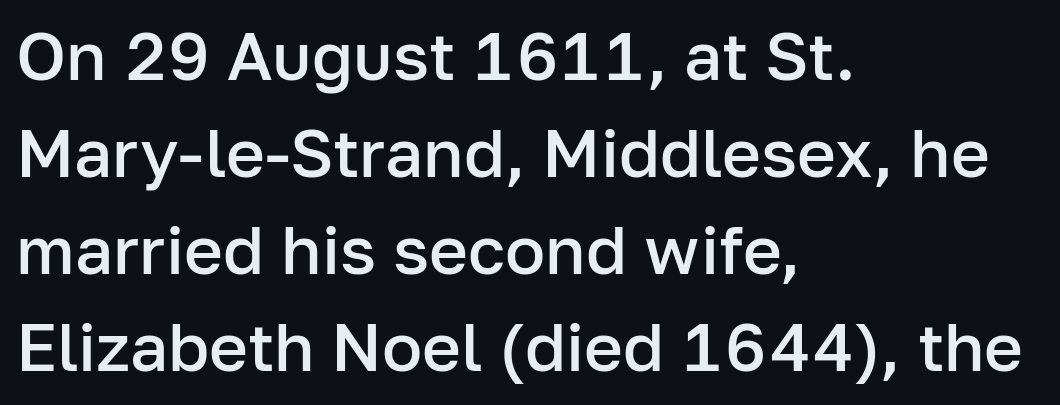
Q: Is the text bold? A: Semi-bold.
Q: Is the text italic (slanted)? A: No, it is upright.
Q: Is the typeface a serif or a sans-serif typeface? A: Sans-serif.
Q: Is the text underlined? A: No.
Q: How is the paragraph aligned? A: Left-aligned.
Q: Is the spacing between letters normal or unusually wide? A: Normal.
Q: Is the spacing between lines tight, normal or loose? A: Normal.
Q: Width (condensed, normal, or wide)? A: Normal.
Q: Stroke contrast? A: Low.
Q: x-height? A: Medium.
Q: Monospaced? A: No.
